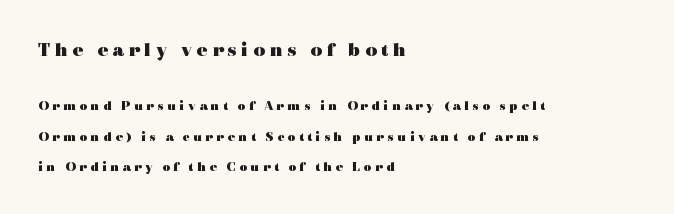
{"italic": "no", "bold": "yes", "underline": "no", "align": "left", "line_spacing": "loose", "line_spacing_ratio": 2.17, "letter_spacing": "wide", "letter_spacing_em": 0.23, "larger_block": "first", "size_ratio": 1.43, "glyph_px": 20}
